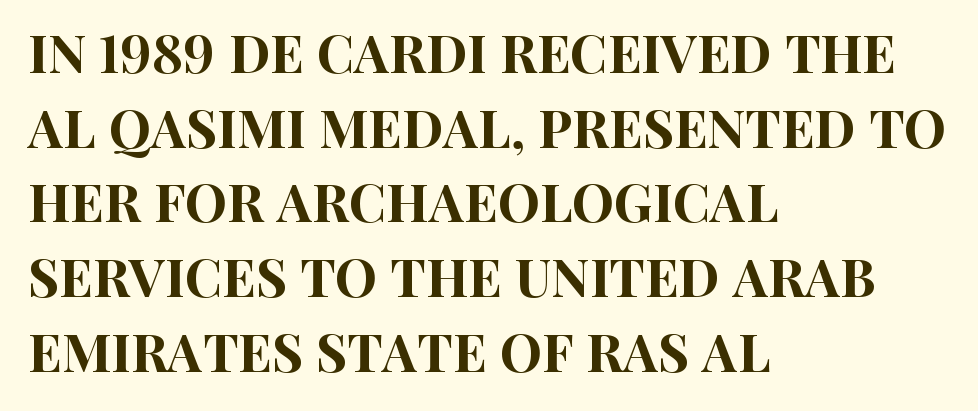
The image shows 53 px condensed sans-serif type, upright; set left-aligned, normal line spacing (1.41x), normal letter spacing, not underlined; high stroke contrast and a large x-height.
